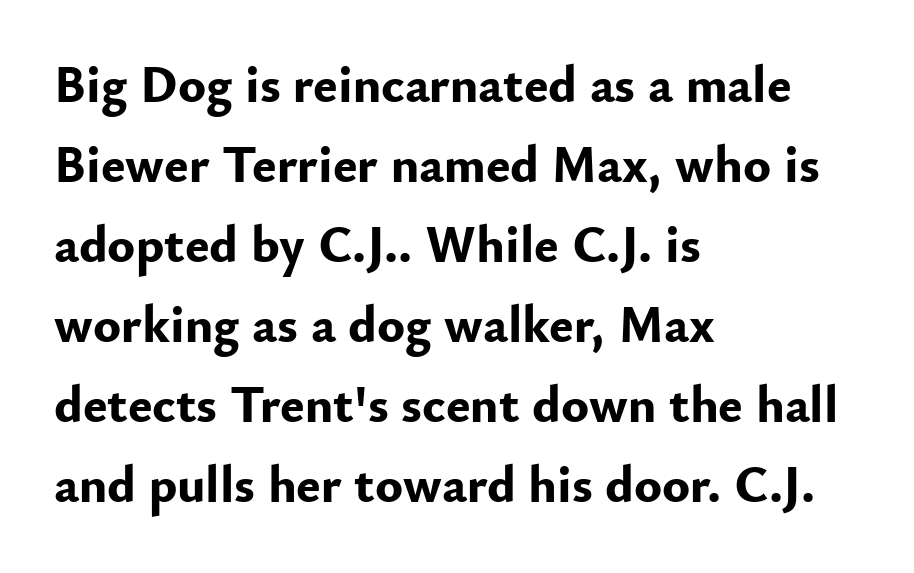
The image shows 52 px bold sans-serif type, upright; set left-aligned, normal line spacing (1.54x), normal letter spacing, not underlined; low stroke contrast and a small x-height.
